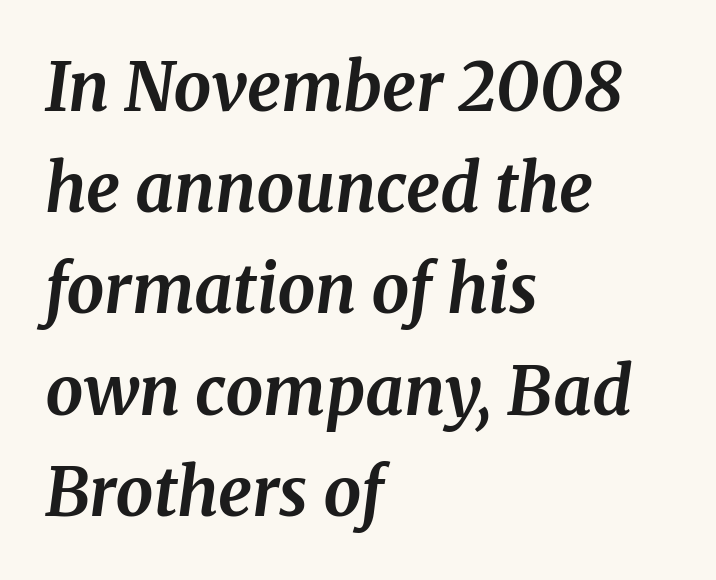
Q: Is the text bold? A: Yes.
Q: Is the text italic (slanted)? A: Yes, it leans right by about 8 degrees.
Q: Is the typeface a serif or a sans-serif typeface? A: Serif.
Q: Is the text underlined? A: No.
Q: How is the paragraph aligned? A: Left-aligned.
Q: Is the spacing between letters normal or unusually wide? A: Normal.
Q: Is the spacing between lines tight, normal or loose? A: Normal.
Q: Width (condensed, normal, or wide)? A: Normal.
Q: Stroke contrast? A: Medium.
Q: x-height? A: Medium.
Q: Monospaced? A: No.
